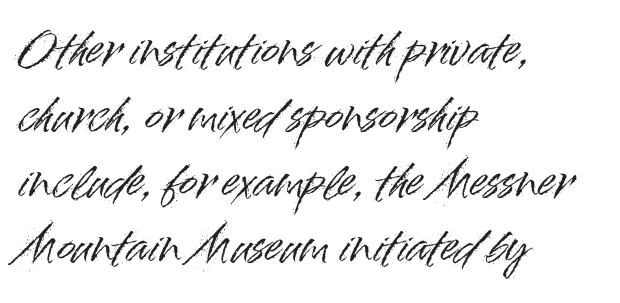
Character widths vary here, with narrow letters taking less room than wide ones. Check where the strokes stop: nothing finishes them off — pure sans. The rendering keeps characters at their native spacing. Type without underlining.
